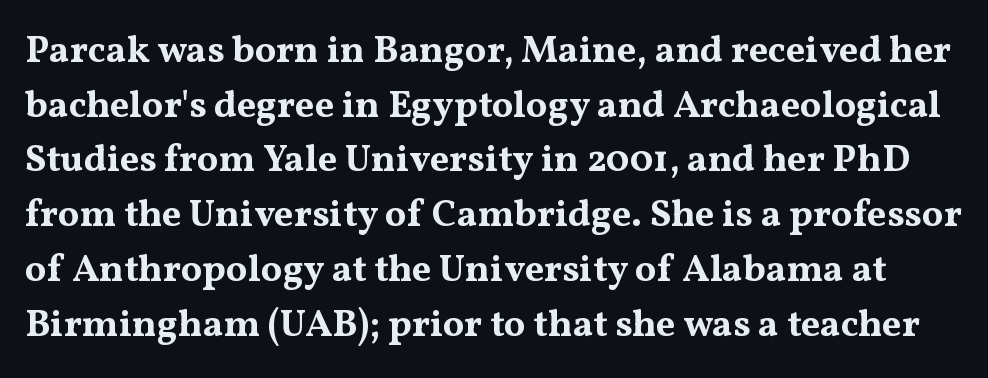
{"serif": "yes", "italic": "no", "bold": "yes", "weight": "bold", "width": "wide", "stroke_contrast": "medium", "x_height": "medium", "monospaced": "no", "underline": "no", "line_spacing": "normal", "line_spacing_ratio": 1.44, "letter_spacing": "normal", "letter_spacing_em": 0.0, "glyph_px": 38}
